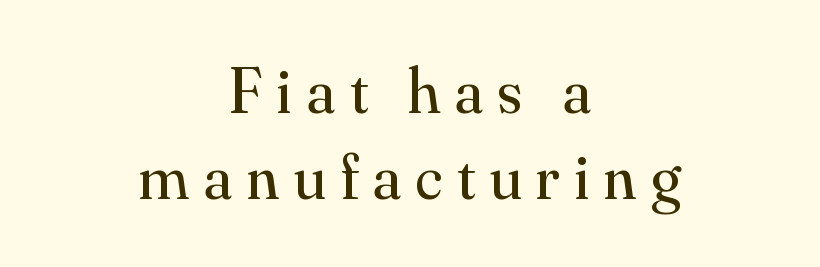
The image shows 64 px regular-weight serif type, upright; set centered, normal line spacing (1.35x), unusually wide letter spacing (+0.23 em), not underlined; medium stroke contrast and a small x-height.
